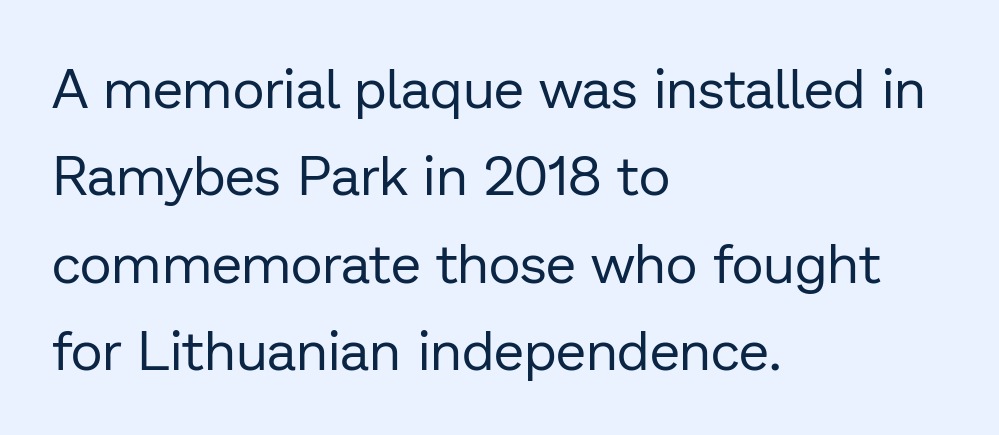
A classic flush-left, rag-right setting is used for this passage. You could not count columns in this text — the font is proportionally spaced. Compared with typical body copy, the letter spacing here is the same. Words float on clear page, feet unadorned.
